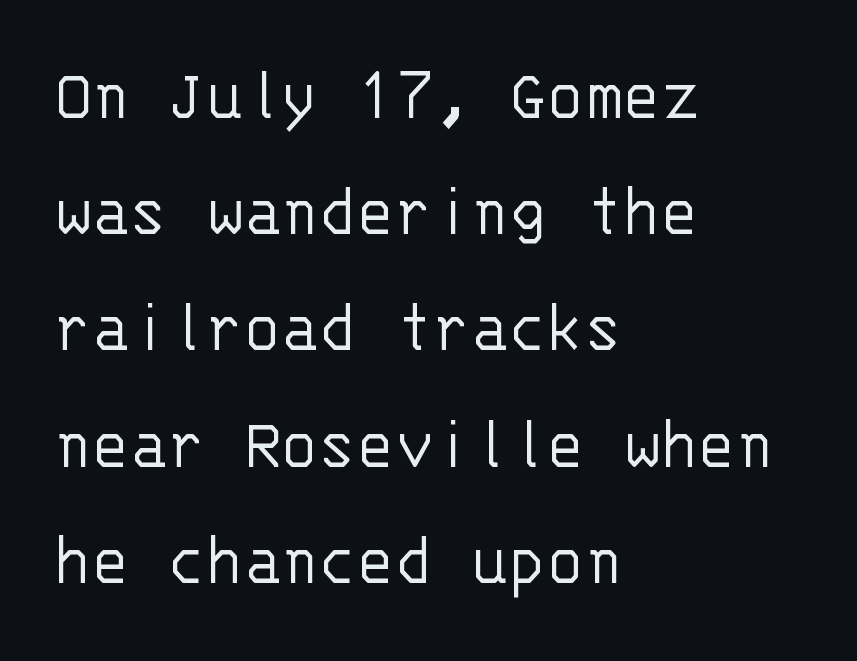
Q: Is the text bold? A: No.
Q: Is the text italic (slanted)? A: No, it is upright.
Q: Is the typeface a serif or a sans-serif typeface? A: Sans-serif.
Q: Is the text underlined? A: No.
Q: How is the paragraph aligned? A: Left-aligned.
Q: Is the spacing between letters normal or unusually wide? A: Normal.
Q: Is the spacing between lines tight, normal or loose? A: Normal.
Q: Width (condensed, normal, or wide)? A: Normal.
Q: Stroke contrast? A: Low.
Q: x-height? A: Large.
Q: Monospaced? A: Yes.
